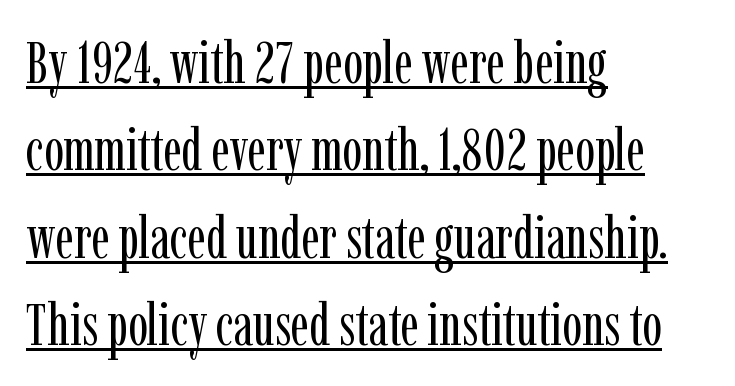
How would I describe the line gaps? Plain and ordinary. This rendering uses left alignment, leaving the right contour irregular. A light-to-regular cut is what we see here. No extra tracking has been applied to these lines. Here the designer chose a conventional face with non-uniform glyph widths.
